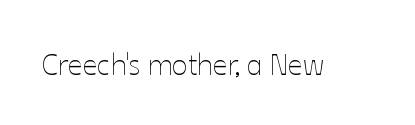
Q: Is the text bold? A: No.
Q: Is the text italic (slanted)? A: No, it is upright.
Q: Is the text underlined? A: No.
Q: Is the spacing between letters normal or unusually wide? A: Normal.
Q: Width (condensed, normal, or wide)? A: Normal.
Q: Stroke contrast? A: Low.
Q: x-height? A: Medium.
Q: Monospaced? A: No.
